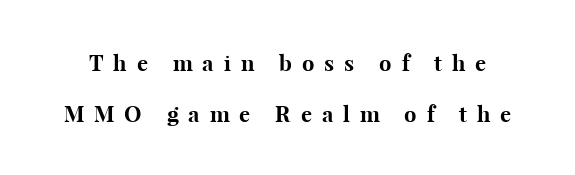
Underlining? Definitely not there. Successive baselines arrive slowly, with a big drop between each. Vertical strokes here are truly vertical. Does the weight exceed regular? Yes, all the way to bold. Observe the wide spacing: letters keep a clear distance from each other.
